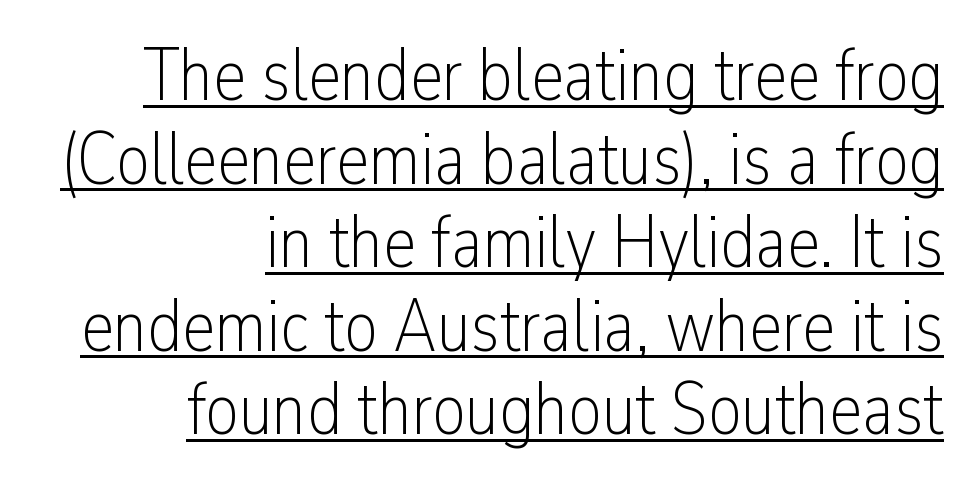
The image shows 74 px light, condensed sans-serif type, upright; set right-aligned, tight line spacing (1.13x), normal letter spacing, underlined; low stroke contrast and a medium x-height.
